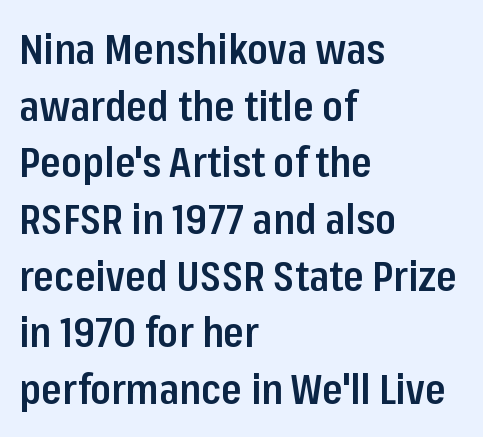
Q: Is the text bold? A: Semi-bold.
Q: Is the text italic (slanted)? A: No, it is upright.
Q: Is the typeface a serif or a sans-serif typeface? A: Sans-serif.
Q: Is the text underlined? A: No.
Q: How is the paragraph aligned? A: Left-aligned.
Q: Is the spacing between letters normal or unusually wide? A: Normal.
Q: Is the spacing between lines tight, normal or loose? A: Normal.
Q: Width (condensed, normal, or wide)? A: Condensed.
Q: Stroke contrast? A: Low.
Q: x-height? A: Medium.
Q: Monospaced? A: No.
